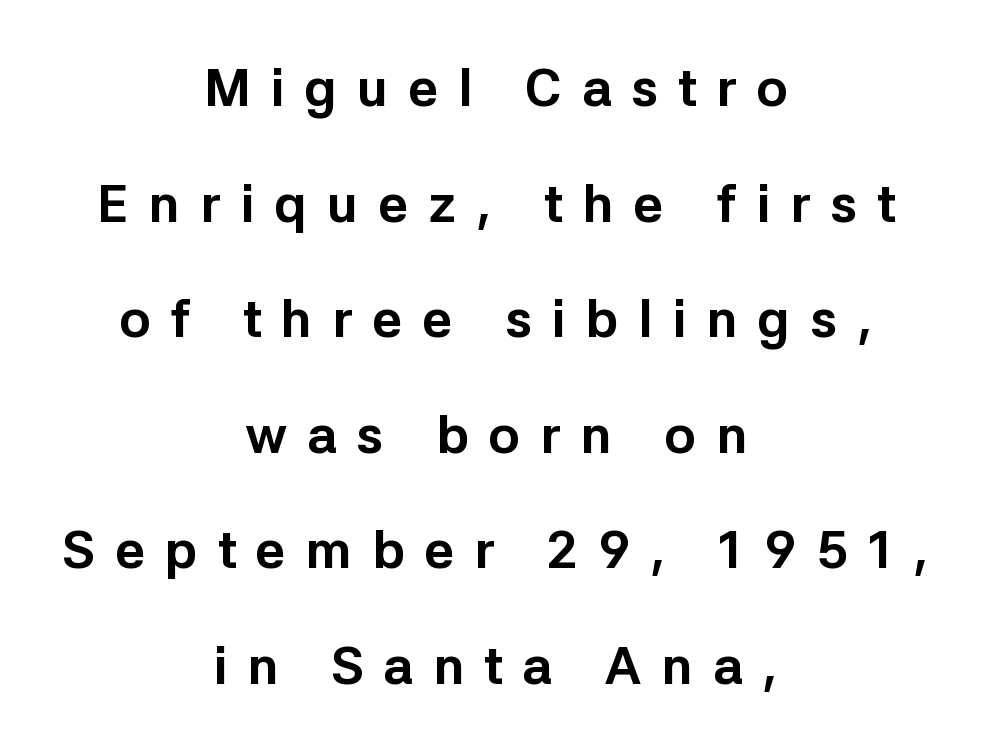
The sample has been set heavy, in full bold. The font family rendered here belongs to the sans-serif group. It's the straight-up-and-down kind of type. Visually the block forms a symmetrical silhouette, jagged on both flanks. You could fit nearly another row in the gap between these rows.
